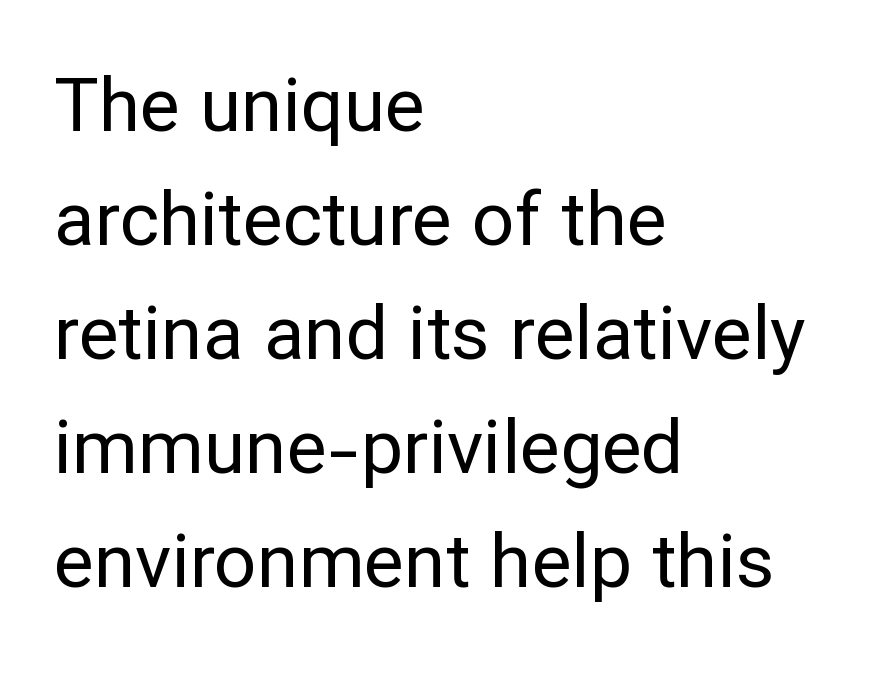
Q: Is the text bold? A: No.
Q: Is the text italic (slanted)? A: No, it is upright.
Q: Is the typeface a serif or a sans-serif typeface? A: Sans-serif.
Q: Is the text underlined? A: No.
Q: How is the paragraph aligned? A: Left-aligned.
Q: Is the spacing between letters normal or unusually wide? A: Normal.
Q: Is the spacing between lines tight, normal or loose? A: Normal.
Q: Width (condensed, normal, or wide)? A: Normal.
Q: Stroke contrast? A: Low.
Q: x-height? A: Medium.
Q: Monospaced? A: No.
